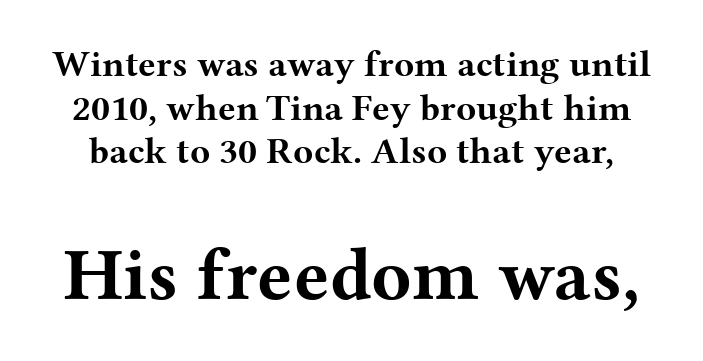
{"serif": "yes", "italic": "no", "bold": "yes", "weight": "bold", "width": "wide", "stroke_contrast": "medium", "x_height": "medium", "monospaced": "no", "underline": "no", "line_spacing_ratio": 1.18, "letter_spacing": "normal", "letter_spacing_em": 0.0, "larger_block": "second", "size_ratio": 2.0, "glyph_px": 74}
